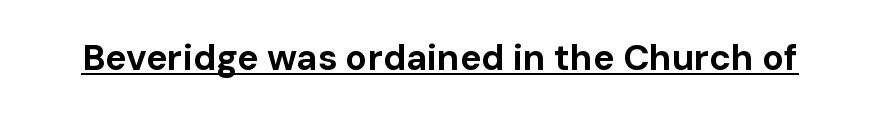
Q: Is the text bold? A: Yes.
Q: Is the text italic (slanted)? A: No, it is upright.
Q: Is the typeface a serif or a sans-serif typeface? A: Sans-serif.
Q: Is the text underlined? A: Yes.
Q: Is the spacing between letters normal or unusually wide? A: Normal.
Q: Width (condensed, normal, or wide)? A: Normal.
Q: Stroke contrast? A: Low.
Q: x-height? A: Medium.
Q: Monospaced? A: No.
